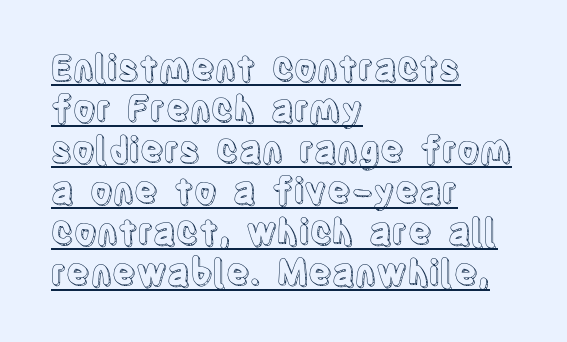
Q: Is the text italic (slanted)? A: No, it is upright.
Q: Is the text underlined? A: Yes.
Q: How is the paragraph aligned? A: Left-aligned.
Q: Is the spacing between letters normal or unusually wide? A: Normal.
Q: Width (condensed, normal, or wide)? A: Condensed.
Q: x-height? A: Large.
Q: Monospaced? A: No.
